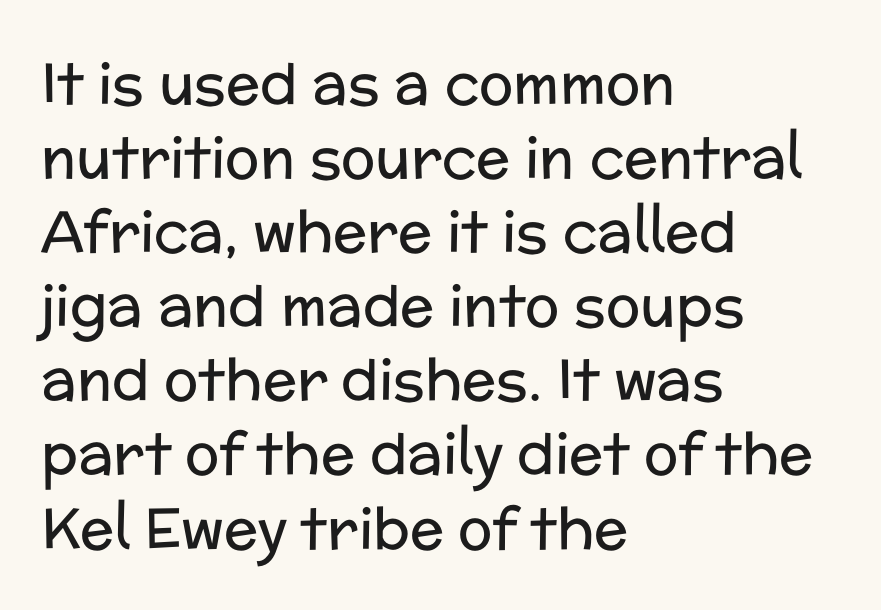
Q: Is the text bold? A: No.
Q: Is the text italic (slanted)? A: No, it is upright.
Q: Is the typeface a serif or a sans-serif typeface? A: Sans-serif.
Q: Is the text underlined? A: No.
Q: How is the paragraph aligned? A: Left-aligned.
Q: Is the spacing between letters normal or unusually wide? A: Normal.
Q: Is the spacing between lines tight, normal or loose? A: Normal.
Q: Width (condensed, normal, or wide)? A: Normal.
Q: Stroke contrast? A: Low.
Q: x-height? A: Medium.
Q: Monospaced? A: No.
